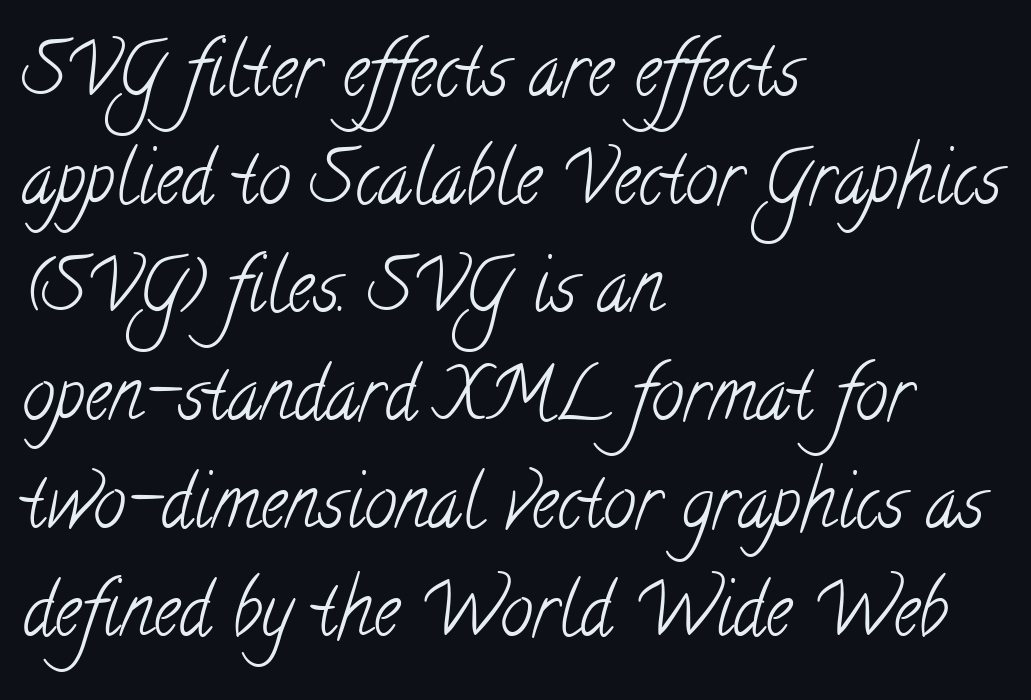
Is this a fixed-width face? No — the glyphs have proportional, varying widths. The baseline area is clear. The block of text has a typical density, with ordinary space between rows. Line beginnings align vertically; line endings do not. Unbolded letterforms with no extra heft. Classification — serif.
